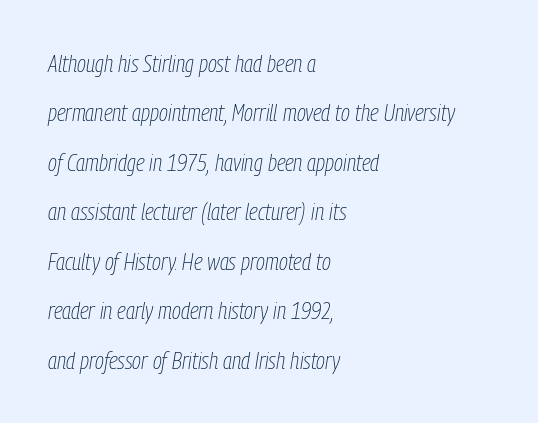
Emphasis-style slanted type is in use. Short note: letters normally spaced. Descenders are the only things crossing below the line. No extra ink here — the face is not bold. The space between consecutive lines is lavish.
